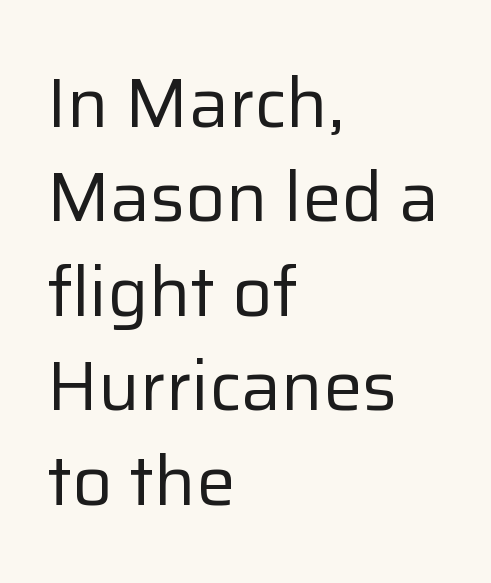
{"serif": "no", "italic": "no", "bold": "no", "weight": "regular", "width": "normal", "stroke_contrast": "low", "x_height": "medium", "monospaced": "no", "underline": "no", "align": "left", "line_spacing": "normal", "line_spacing_ratio": 1.35, "letter_spacing": "normal", "letter_spacing_em": 0.0, "glyph_px": 70}
